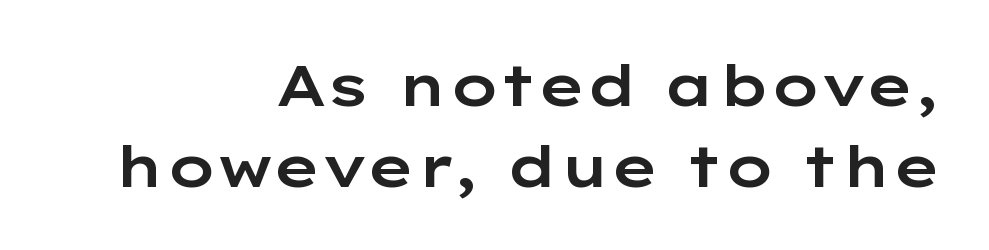
Q: Is the text italic (slanted)? A: No, it is upright.
Q: Is the typeface a serif or a sans-serif typeface? A: Sans-serif.
Q: Is the text underlined? A: No.
Q: How is the paragraph aligned? A: Right-aligned.
Q: Is the spacing between letters normal or unusually wide? A: Normal.
Q: Is the spacing between lines tight, normal or loose? A: Normal.
Q: Width (condensed, normal, or wide)? A: Wide.
Q: Stroke contrast? A: Low.
Q: x-height? A: Medium.
Q: Monospaced? A: No.
